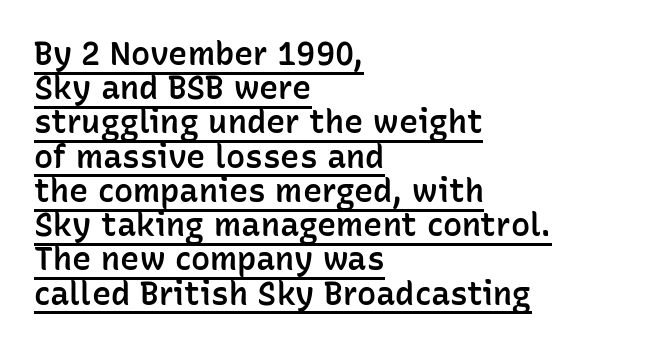
The image shows 32 px semibold sans-serif type, upright; set left-aligned, tight line spacing (1.07x), normal letter spacing, underlined; low stroke contrast and a medium x-height.
